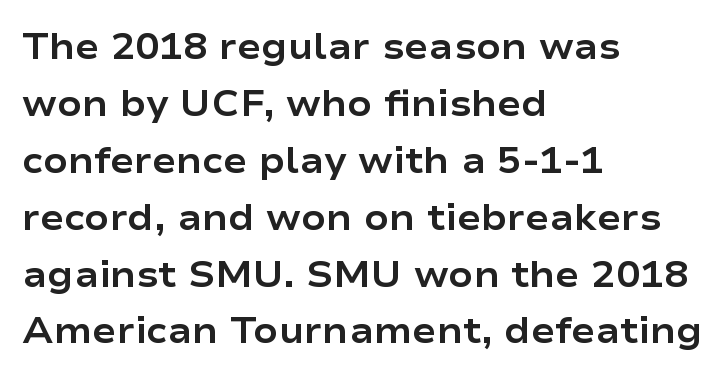
The image shows 36 px bold, wide sans-serif type, upright; set left-aligned, normal line spacing (1.58x), normal letter spacing, not underlined; low stroke contrast and a medium x-height.
